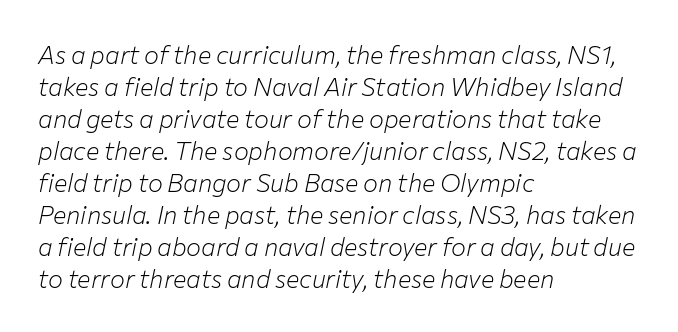
The font sits on the lighter half of the weight spectrum, regular included. Compared with typical paragraphs, the rows here are spaced about the same. All the whitespace from short lines collects on the right. Students, note that the glyphs here touch the page at normal intervals.
